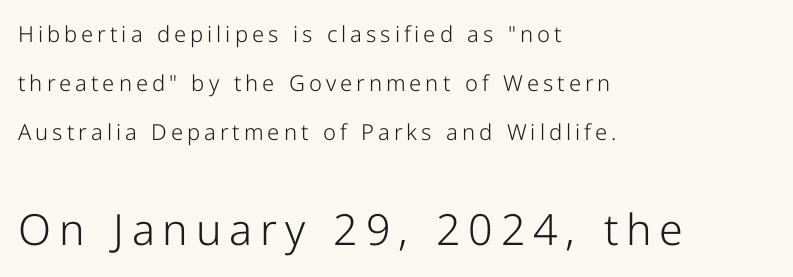
Q: Is the text bold? A: No.
Q: Is the text italic (slanted)? A: No, it is upright.
Q: Is the typeface a serif or a sans-serif typeface? A: Sans-serif.
Q: Is the text underlined? A: No.
Q: How is the paragraph aligned? A: Left-aligned.
Q: Is the spacing between lines tight, normal or loose? A: Loose.
Q: Which block of text is set in a larger size, the first (top) or the second (bottom)? A: The second (bottom) one.
Q: Width (condensed, normal, or wide)? A: Normal.
Q: Stroke contrast? A: Low.
Q: x-height? A: Medium.
Q: Monospaced? A: No.
